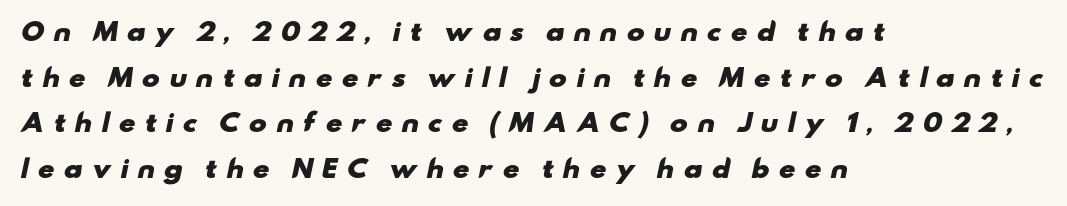
Underline: absent. The lines are quadded left. Summary of weight: heavy, a full bold. Tracking here is generous; glyphs stand well apart from one another. Line spacing here is loose.
